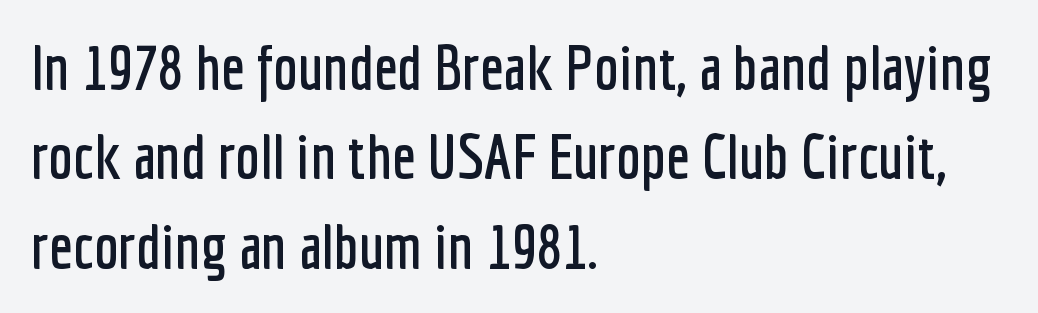
Q: Is the text italic (slanted)? A: No, it is upright.
Q: Is the typeface a serif or a sans-serif typeface? A: Sans-serif.
Q: Is the text underlined? A: No.
Q: How is the paragraph aligned? A: Left-aligned.
Q: Is the spacing between letters normal or unusually wide? A: Normal.
Q: Is the spacing between lines tight, normal or loose? A: Normal.
Q: Width (condensed, normal, or wide)? A: Condensed.
Q: Stroke contrast? A: Low.
Q: x-height? A: Medium.
Q: Monospaced? A: No.
